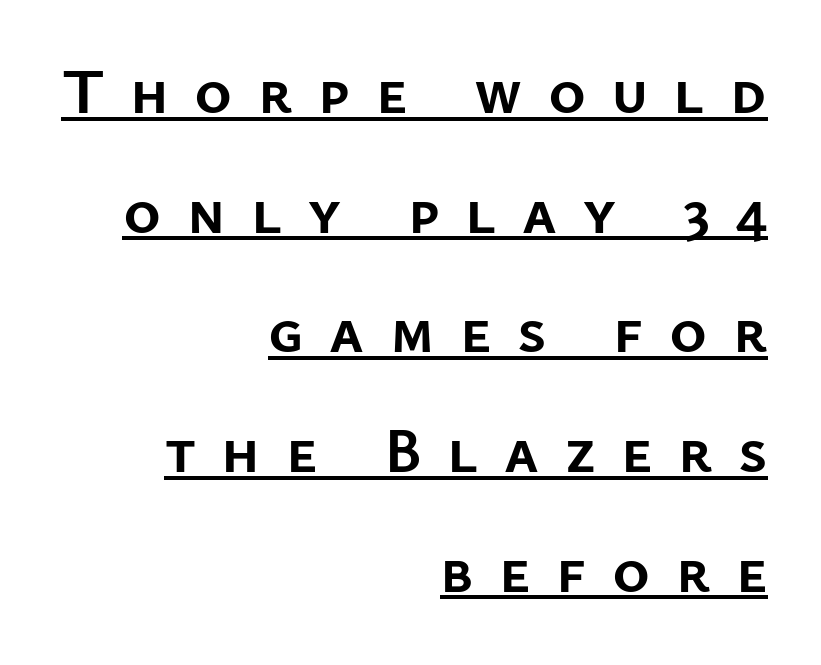
{"serif": "no", "italic": "no", "bold": "yes", "weight": "semibold", "width": "normal", "stroke_contrast": "low", "x_height": "medium", "monospaced": "no", "underline": "yes", "align": "right", "line_spacing_ratio": 1.87, "letter_spacing": "wide", "letter_spacing_em": 0.4, "glyph_px": 64}
